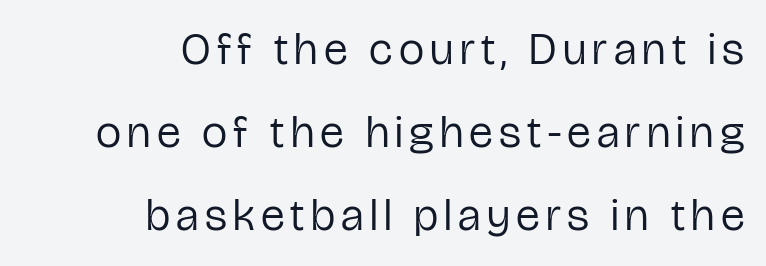
{"serif": "no", "italic": "no", "bold": "no", "weight": "regular", "width": "condensed", "stroke_contrast": "low", "x_height": "medium", "monospaced": "no", "underline": "no", "align": "right", "line_spacing_ratio": 1.85, "glyph_px": 45}
